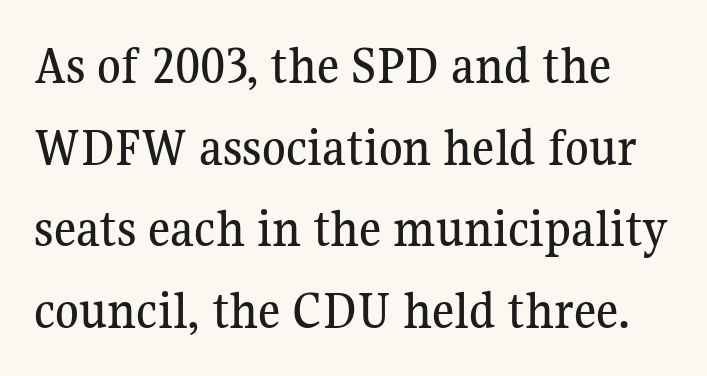
{"serif": "yes", "italic": "no", "width": "normal", "stroke_contrast": "medium", "x_height": "medium", "monospaced": "no", "underline": "no", "line_spacing": "normal", "line_spacing_ratio": 1.51, "letter_spacing": "normal", "letter_spacing_em": 0.0, "glyph_px": 54}
